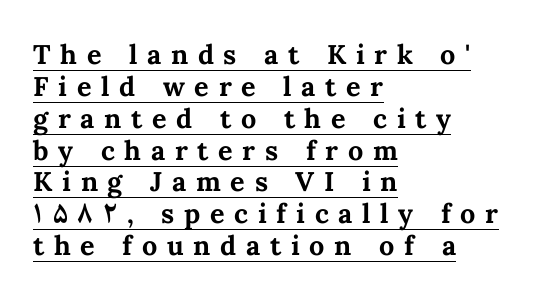
{"italic": "no", "bold": "yes", "underline": "yes", "align": "left", "line_spacing_ratio": 1.18, "letter_spacing": "wide", "letter_spacing_em": 0.36, "glyph_px": 27}
